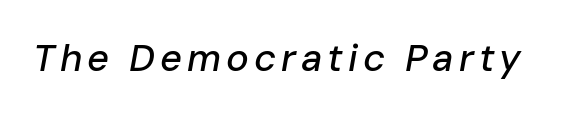
The image shows 38 px text type, italic (leaning right); set not underlined; low stroke contrast and a medium x-height.
